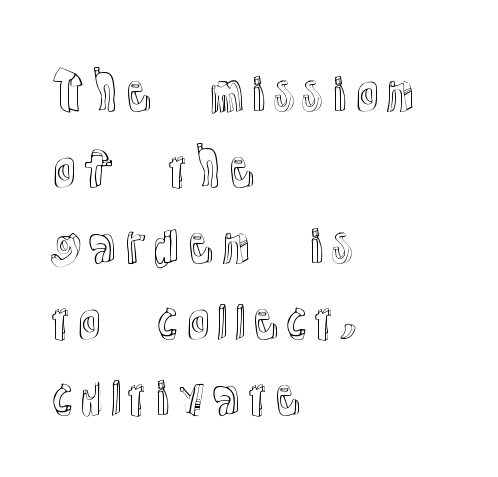
The image shows 50 px text type, upright; set left-aligned, normal line spacing (1.52x), normal letter spacing, not underlined; a medium x-height.
